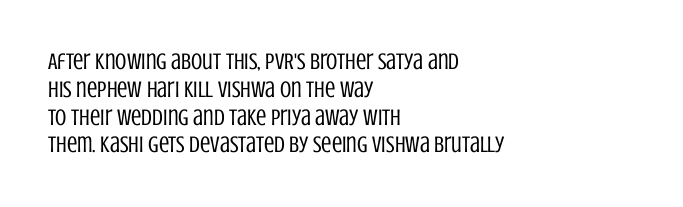
{"italic": "no", "bold": "no", "underline": "no", "align": "left", "line_spacing_ratio": 1.21, "letter_spacing": "normal", "letter_spacing_em": 0.0, "glyph_px": 23}
